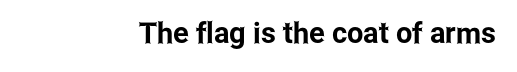
Q: Is the text italic (slanted)? A: No, it is upright.
Q: Is the typeface a serif or a sans-serif typeface? A: Sans-serif.
Q: Is the text underlined? A: No.
Q: Is the spacing between letters normal or unusually wide? A: Normal.
Q: Width (condensed, normal, or wide)? A: Condensed.
Q: Stroke contrast? A: Low.
Q: x-height? A: Medium.
Q: Monospaced? A: No.
